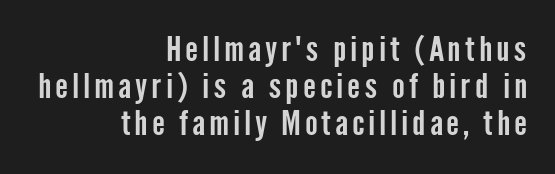
{"serif": "no", "italic": "no", "width": "condensed", "stroke_contrast": "low", "x_height": "medium", "monospaced": "no", "underline": "no", "align": "right", "line_spacing": "tight", "line_spacing_ratio": 1.09, "glyph_px": 34}
